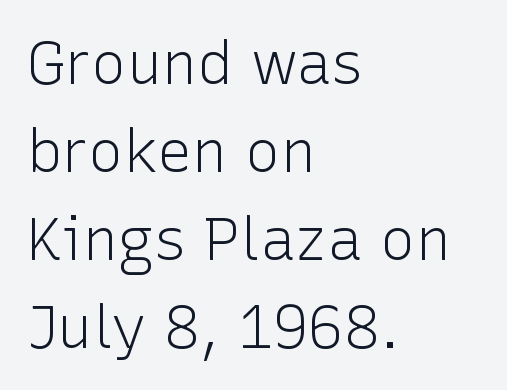
The image shows 59 px light sans-serif type, upright; set left-aligned, normal line spacing (1.49x), normal letter spacing, not underlined; low stroke contrast and a medium x-height.
